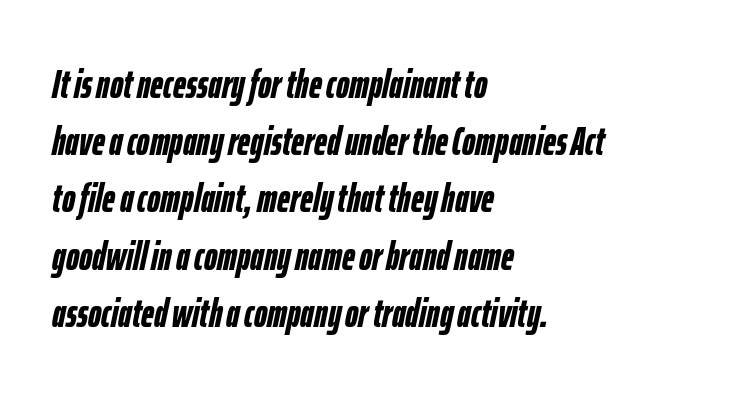
Clear beneath every line of the passage. Does the lettering tilt? It does — this is italic. Is there much room between lines? A standard amount, neither cramped nor airy. Note the varied advance widths — an 'i' is clearly narrower than an 'm'.
